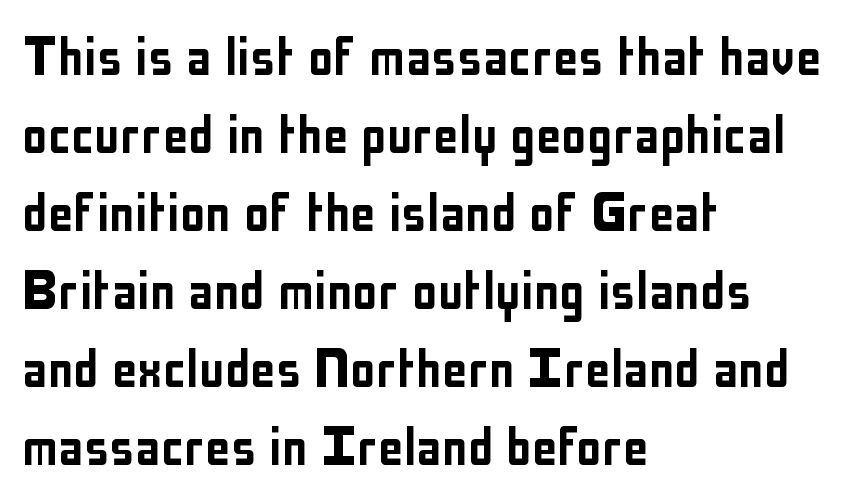
Q: Is the text italic (slanted)? A: No, it is upright.
Q: Is the typeface a serif or a sans-serif typeface? A: Sans-serif.
Q: Is the text underlined? A: No.
Q: How is the paragraph aligned? A: Left-aligned.
Q: Is the spacing between letters normal or unusually wide? A: Normal.
Q: Width (condensed, normal, or wide)? A: Condensed.
Q: Stroke contrast? A: Low.
Q: x-height? A: Medium.
Q: Monospaced? A: No.
